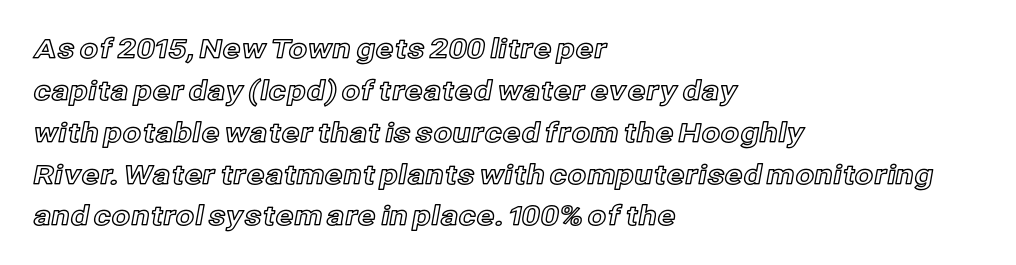
The image shows 27 px text type; set left-aligned, normal line spacing (1.55x), normal letter spacing, not underlined.
